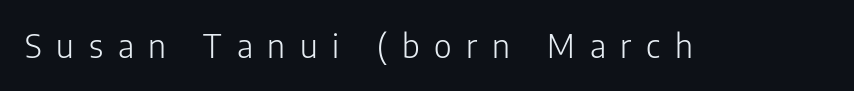
The image shows 32 px light sans-serif type, upright; set unusually wide letter spacing (+0.46 em), not underlined; low stroke contrast and a medium x-height.
